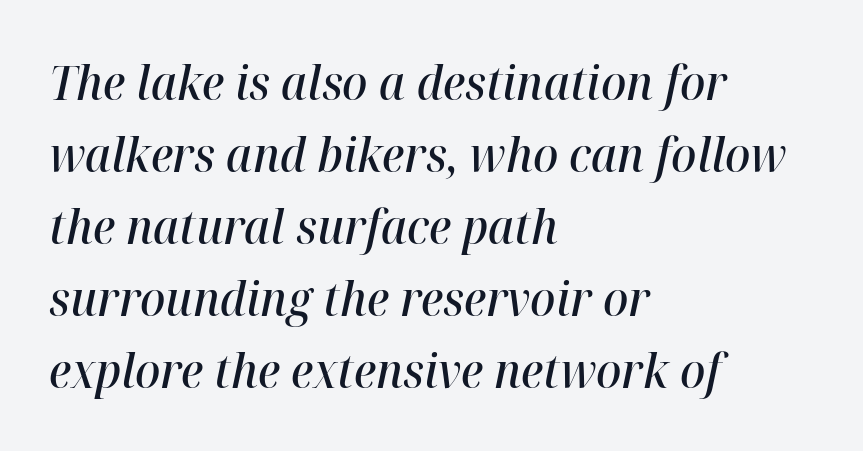
Q: Is the text bold? A: Semi-bold.
Q: Is the text italic (slanted)? A: Yes, it leans right by about 12 degrees.
Q: Is the text underlined? A: No.
Q: How is the paragraph aligned? A: Left-aligned.
Q: Is the spacing between letters normal or unusually wide? A: Normal.
Q: Is the spacing between lines tight, normal or loose? A: Normal.
Q: Width (condensed, normal, or wide)? A: Normal.
Q: Stroke contrast? A: High.
Q: x-height? A: Medium.
Q: Monospaced? A: No.
